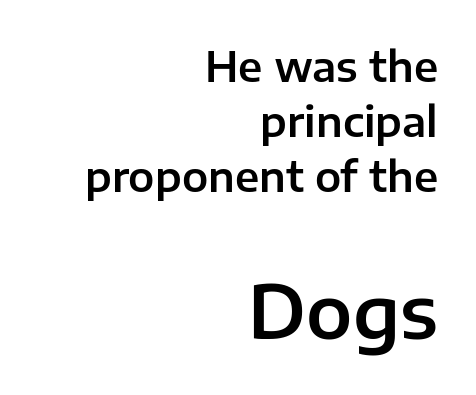
{"serif": "no", "italic": "no", "width": "normal", "stroke_contrast": "low", "x_height": "medium", "monospaced": "no", "underline": "no", "align": "right", "line_spacing": "normal", "line_spacing_ratio": 1.31, "letter_spacing": "normal", "letter_spacing_em": 0.0, "larger_block": "second", "size_ratio": 1.76, "glyph_px": 74}
